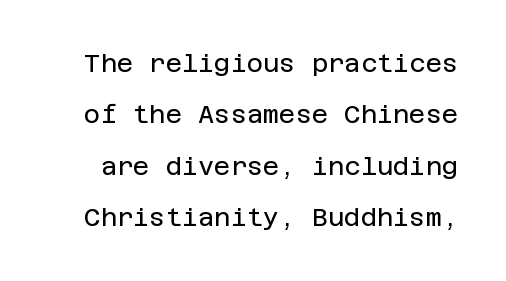
What's the leading like? Stretched, with rows far apart. Does the lettering tilt? It doesn't — this is upright. Between one letter and the next there's only the usual sliver of space. These glyphs show unthickened strokes, regular width or finer. Bare-footed words on every line.
